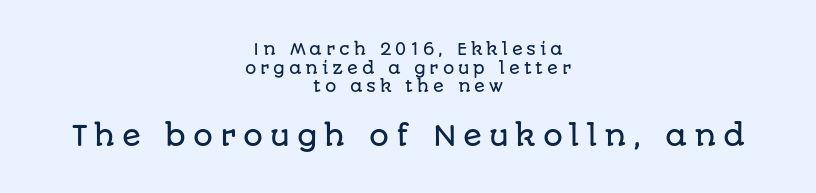
{"serif": "no", "italic": "no", "width": "normal", "stroke_contrast": "low", "x_height": "large", "monospaced": "no", "underline": "no", "align": "center", "line_spacing_ratio": 1.17, "letter_spacing": "wide", "letter_spacing_em": 0.24, "larger_block": "second", "size_ratio": 1.75, "glyph_px": 28}
